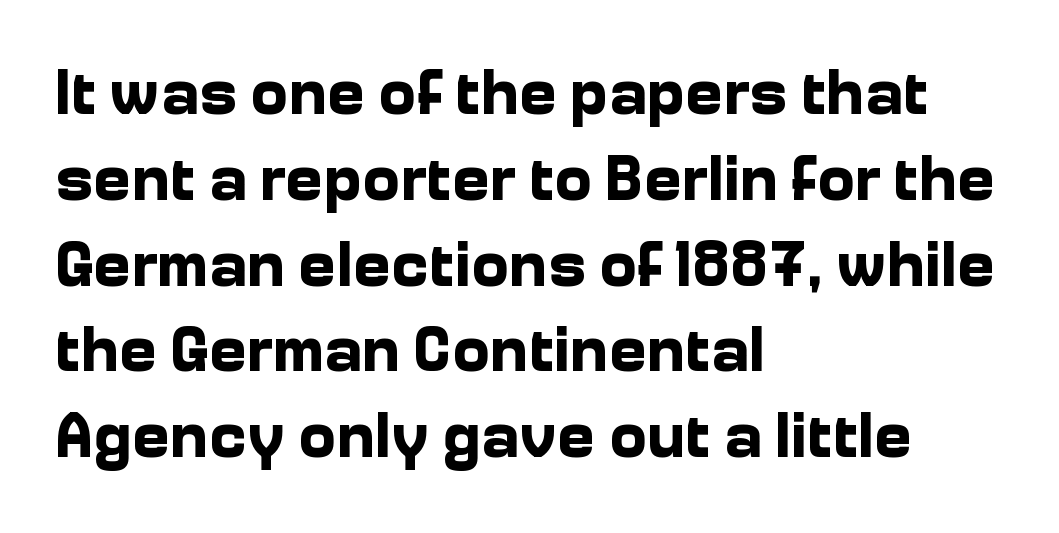
{"serif": "no", "italic": "no", "bold": "yes", "weight": "bold", "width": "normal", "stroke_contrast": "low", "x_height": "medium", "monospaced": "no", "underline": "no", "align": "left", "line_spacing": "normal", "line_spacing_ratio": 1.34, "letter_spacing": "normal", "letter_spacing_em": 0.0, "glyph_px": 64}
